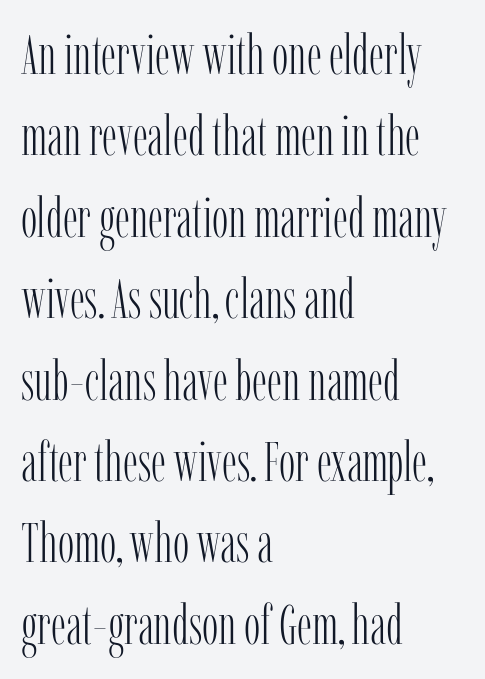
{"serif": "yes", "italic": "no", "bold": "no", "weight": "light", "width": "condensed", "stroke_contrast": "low", "x_height": "medium", "monospaced": "no", "underline": "no", "align": "left", "line_spacing": "normal", "line_spacing_ratio": 1.48, "letter_spacing": "normal", "letter_spacing_em": 0.0, "glyph_px": 55}
